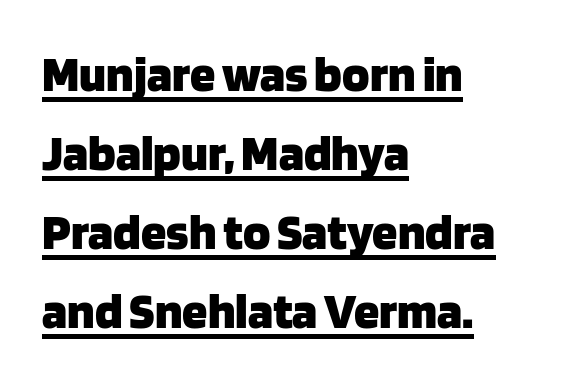
Q: Is the text bold? A: Yes.
Q: Is the text italic (slanted)? A: No, it is upright.
Q: Is the typeface a serif or a sans-serif typeface? A: Sans-serif.
Q: Is the text underlined? A: Yes.
Q: How is the paragraph aligned? A: Left-aligned.
Q: Is the spacing between letters normal or unusually wide? A: Normal.
Q: Is the spacing between lines tight, normal or loose? A: Normal.
Q: Width (condensed, normal, or wide)? A: Normal.
Q: Stroke contrast? A: Low.
Q: x-height? A: Large.
Q: Monospaced? A: No.
